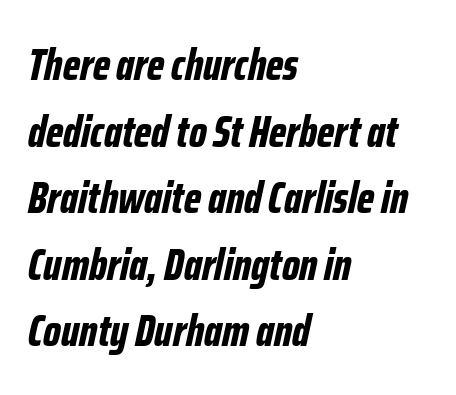
The image shows 45 px bold, condensed type, italic (leaning right); set left-aligned, normal line spacing (1.48x), normal letter spacing, not underlined; low stroke contrast and a medium x-height.
